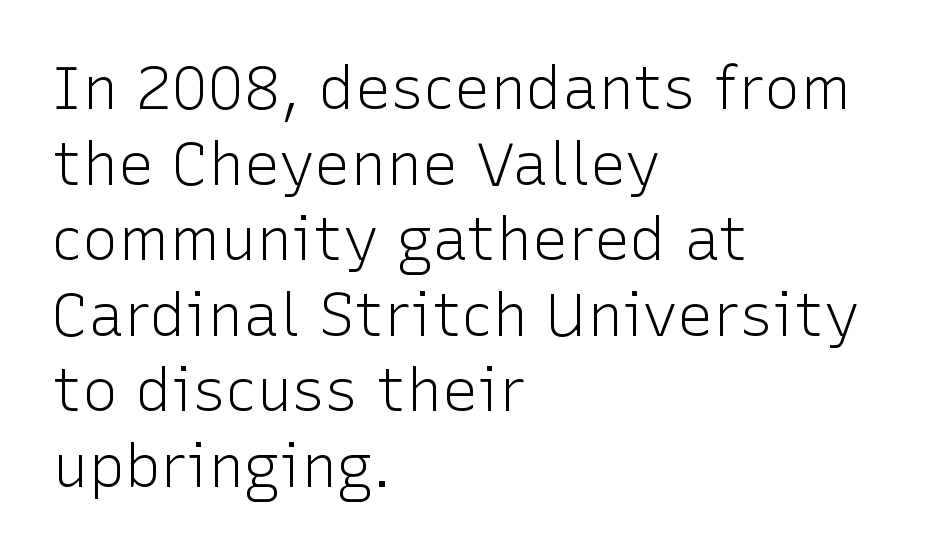
The image shows 60 px light sans-serif type, upright; set left-aligned, normal line spacing (1.26x), normal letter spacing, not underlined; low stroke contrast and a medium x-height.
